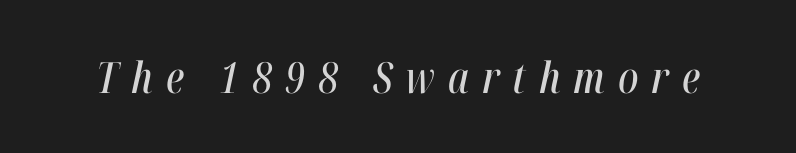
Q: Is the text italic (slanted)? A: Yes, it leans right by about 12 degrees.
Q: Is the text underlined? A: No.
Q: Is the spacing between letters normal or unusually wide? A: Unusually wide.
Q: Width (condensed, normal, or wide)? A: Condensed.
Q: Stroke contrast? A: High.
Q: x-height? A: Medium.
Q: Monospaced? A: No.
